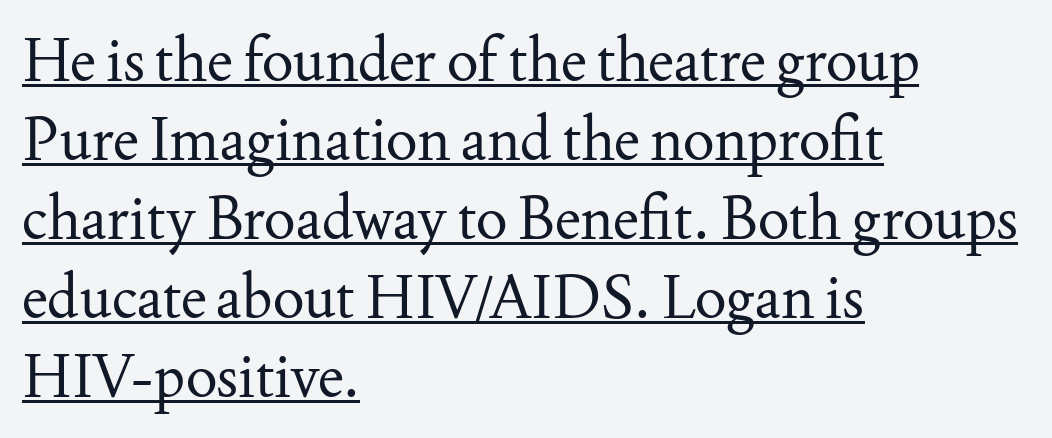
The space between consecutive lines is moderate. Character widths vary here, with narrow letters taking less room than wide ones. The designer went with a serif here, giving each stem small feet. The axis of the letterforms is exactly vertical. Glance below the letters and you will spot a drawn line. Caption: face not bold, strokes unweighted.
